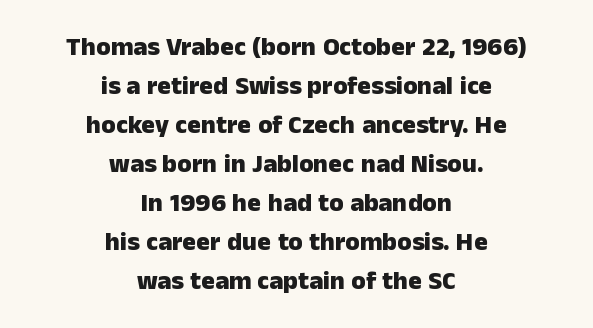
The image shows 26 px bold type, upright; set centered, normal line spacing (1.5x), normal letter spacing, not underlined.
